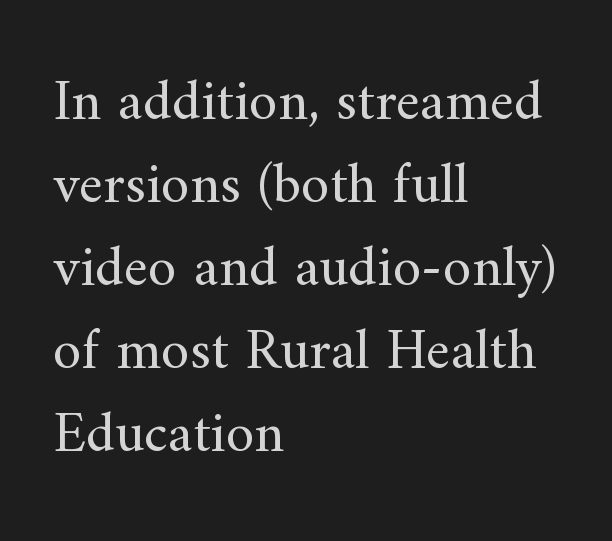
{"serif": "yes", "italic": "no", "bold": "no", "weight": "regular", "width": "normal", "stroke_contrast": "medium", "x_height": "small", "monospaced": "no", "underline": "no", "align": "left", "line_spacing": "normal", "line_spacing_ratio": 1.43, "letter_spacing": "normal", "letter_spacing_em": 0.0, "glyph_px": 58}
